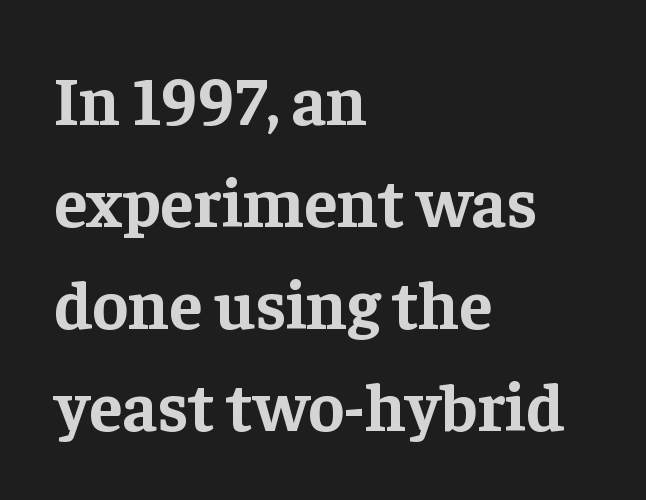
{"serif": "yes", "italic": "no", "bold": "yes", "weight": "bold", "width": "normal", "stroke_contrast": "low", "x_height": "medium", "monospaced": "no", "underline": "no", "align": "left", "line_spacing": "normal", "line_spacing_ratio": 1.5, "letter_spacing": "normal", "letter_spacing_em": 0.0, "glyph_px": 68}
